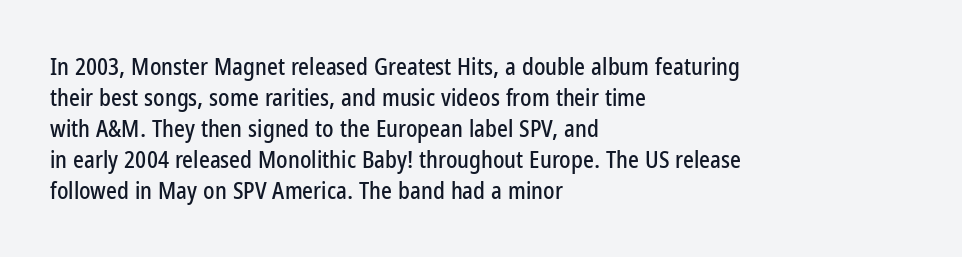
{"italic": "no", "underline": "no", "align": "left", "line_spacing": "normal", "line_spacing_ratio": 1.35, "letter_spacing": "normal", "letter_spacing_em": 0.0, "glyph_px": 23}
